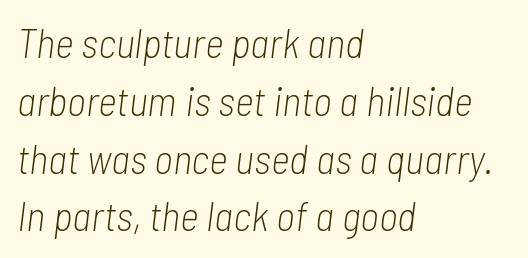
Compared with typical body copy, the letter spacing here is the same. Italic: yes, the glyphs are oblique. The passage shown is not underscored anywhere. Bold? No — there's no thickening of the strokes. Regarding leading, the lines here are spaced in the standard way. Varying glyph widths throughout — classic text-font behaviour.
